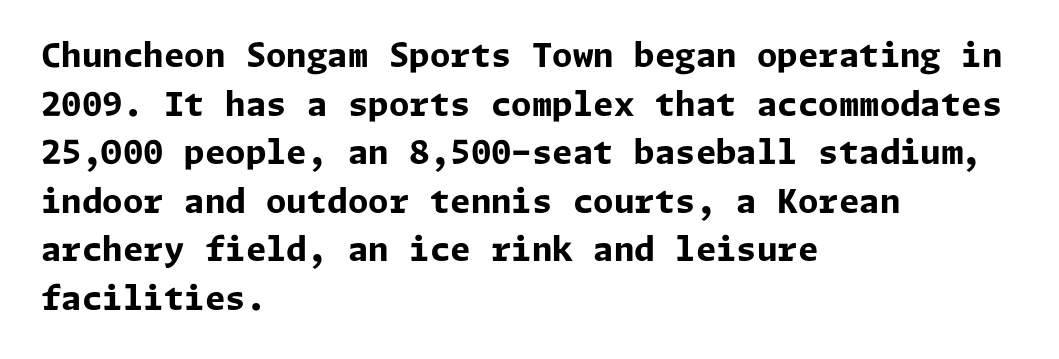
Q: Is the text bold? A: Yes.
Q: Is the text italic (slanted)? A: No, it is upright.
Q: Is the typeface a serif or a sans-serif typeface? A: Sans-serif.
Q: Is the text underlined? A: No.
Q: How is the paragraph aligned? A: Left-aligned.
Q: Is the spacing between letters normal or unusually wide? A: Normal.
Q: Is the spacing between lines tight, normal or loose? A: Normal.
Q: Width (condensed, normal, or wide)? A: Normal.
Q: Stroke contrast? A: Low.
Q: x-height? A: Medium.
